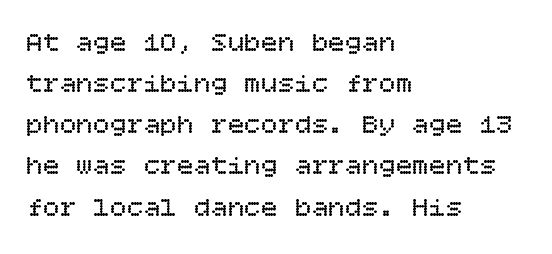
{"italic": "no", "bold": "no", "weight": "regular", "width": "normal", "stroke_contrast": "low", "x_height": "large", "underline": "no", "align": "left", "line_spacing": "normal", "line_spacing_ratio": 1.47, "letter_spacing": "normal", "letter_spacing_em": 0.0, "glyph_px": 28}
